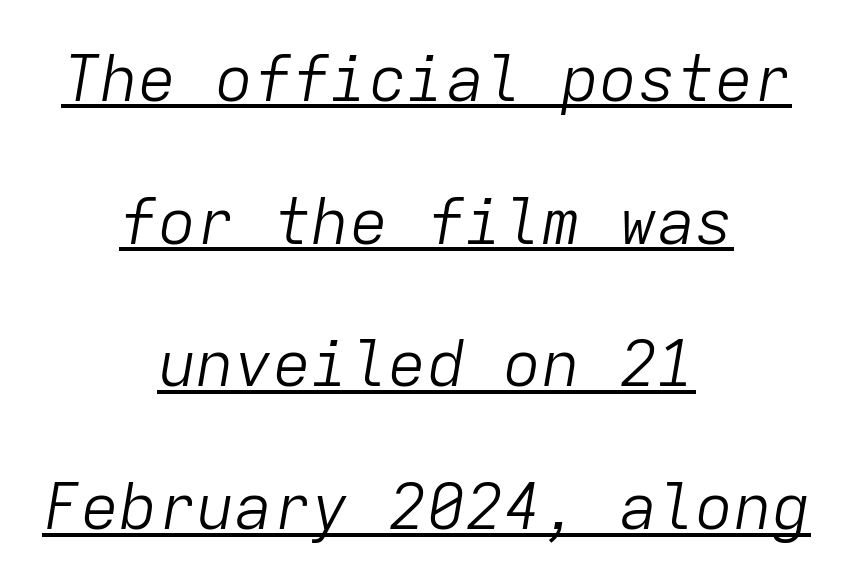
The image shows 64 px light type, italic (leaning right), monospaced; set centered, loose line spacing (2.23x), normal letter spacing, underlined; low stroke contrast and a medium x-height.
